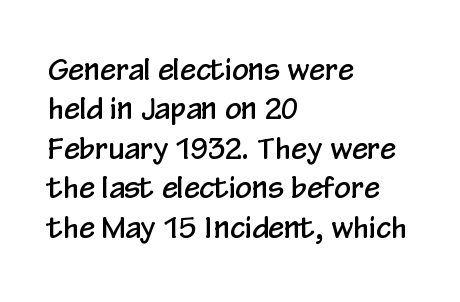
The letters advance in unequal steps, a hallmark of proportional type. The letterforms sit shoulder to shoulder at normal distance. The paragraph has a hard left edge and a soft right edge. Leading: standard. In terms of letterform style, serifs are entirely absent. Beneath every word, the page is bare.
